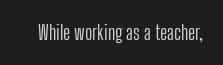
{"italic": "no", "bold": "no", "underline": "no", "letter_spacing": "normal", "letter_spacing_em": 0.0, "glyph_px": 20}
